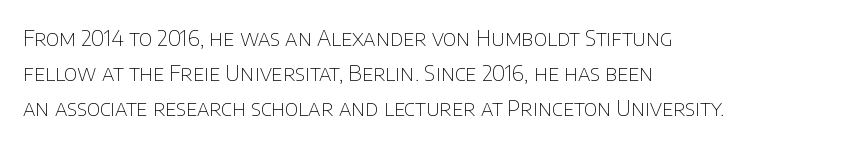
{"italic": "no", "bold": "no", "underline": "no", "align": "left", "line_spacing": "normal", "line_spacing_ratio": 1.59, "letter_spacing": "normal", "letter_spacing_em": 0.0, "glyph_px": 22}
